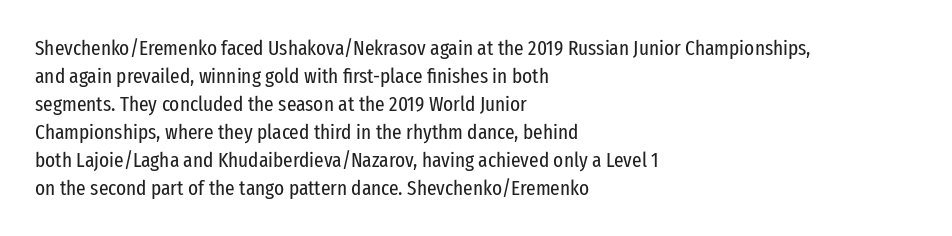
{"italic": "no", "bold": "no", "underline": "no", "align": "left", "line_spacing": "normal", "line_spacing_ratio": 1.33, "letter_spacing": "normal", "letter_spacing_em": 0.0, "glyph_px": 21}
